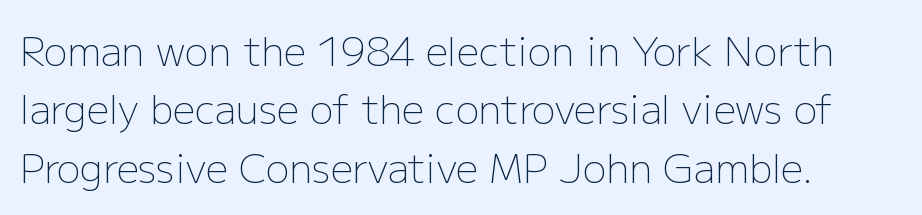
{"serif": "no", "italic": "no", "bold": "no", "weight": "light", "width": "normal", "stroke_contrast": "low", "x_height": "medium", "monospaced": "no", "underline": "no", "align": "left", "line_spacing": "normal", "line_spacing_ratio": 1.5, "letter_spacing": "normal", "letter_spacing_em": 0.0, "glyph_px": 39}
